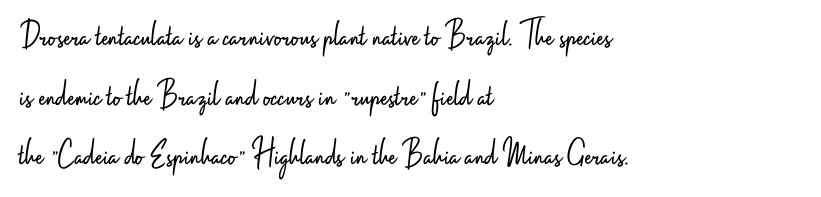
Tracking here is standard; glyphs follow each other at the usual distance. Heaviness? Minimal to ordinary, like unemphasized prose. Do the characters align in a grid? No, the font is proportional. The words here are not underlined.
